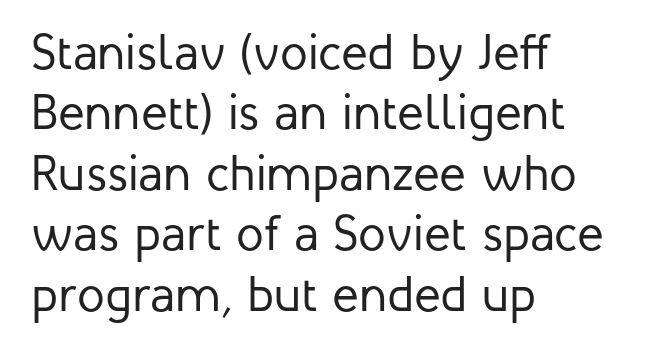
The strokes carry an ordinary text weight at most. The setting favours the left margin, as ordinary paragraphs usually do. How are the letters spaced? Ordinarily, with no added tracking. You could not count columns in this text — the font is proportionally spaced. These lines were composed using upright roman letters. Words float on clear page, feet unadorned.
